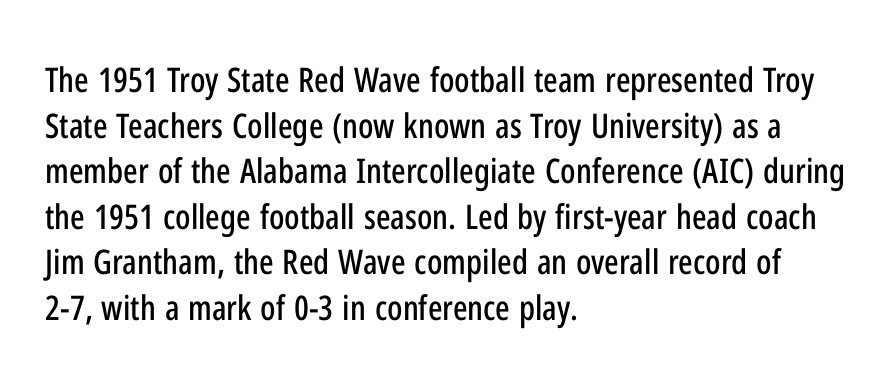
A typesetter would call this zero additional tracking. A typesetter would label this face a sans. These lines are rendered in a variable-pitch font. Vertical spacing — default. Tall strokes in this sample are plumb rather than angled.
